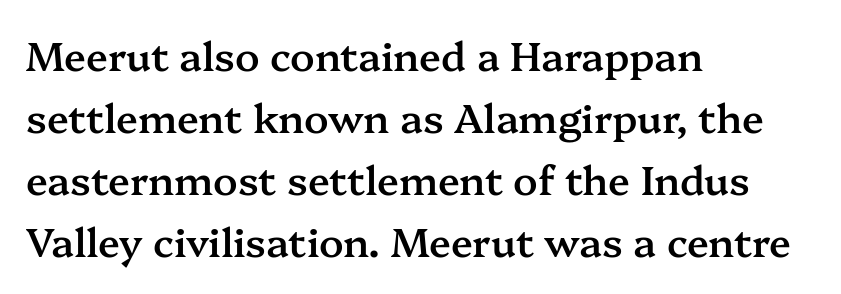
{"serif": "yes", "italic": "no", "bold": "semi", "weight": "semibold", "width": "normal", "stroke_contrast": "medium", "x_height": "medium", "monospaced": "no", "underline": "no", "align": "left", "line_spacing": "normal", "line_spacing_ratio": 1.55, "letter_spacing": "normal", "letter_spacing_em": 0.0, "glyph_px": 40}
